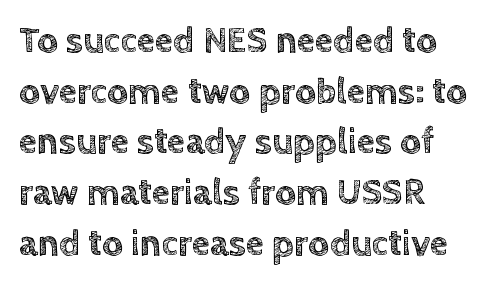
{"italic": "no", "width": "normal", "x_height": "large", "monospaced": "no", "underline": "no", "align": "left", "line_spacing": "normal", "line_spacing_ratio": 1.37, "letter_spacing": "normal", "letter_spacing_em": 0.0, "glyph_px": 37}
